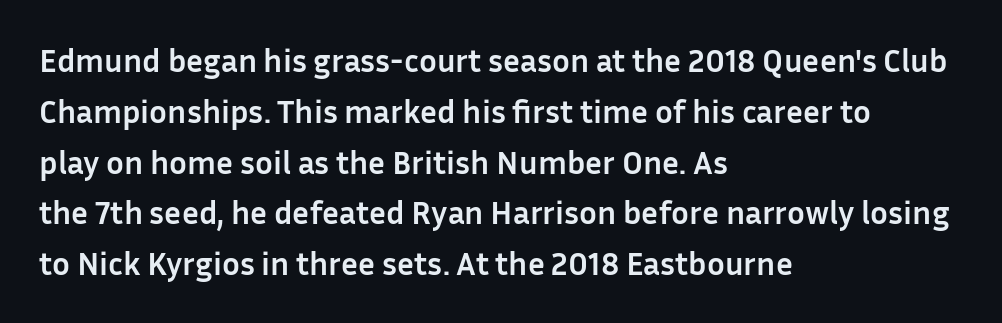
The passage is arranged the way most books set body copy — flush left. The passage shown has conventional tracking throughout. Typesetter's note: full bold, strokes at maximum text heaviness. When letters stand straight like this, we call the style roman or upright. Regarding leading, the lines here are spaced in the standard way. The passage shown is typed in a proportional face where columns would drift.
